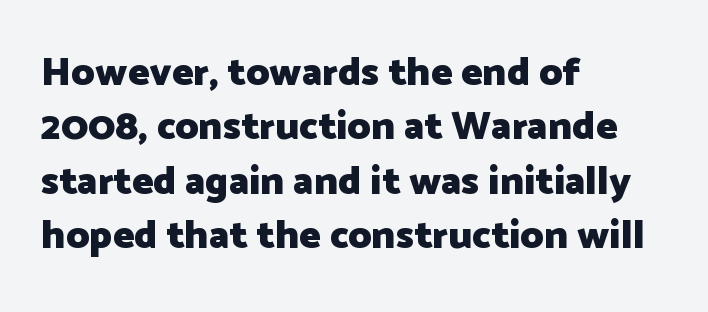
The image shows 40 px heavy sans-serif type, upright; set left-aligned, normal line spacing (1.36x), normal letter spacing, not underlined; low stroke contrast and a medium x-height.
